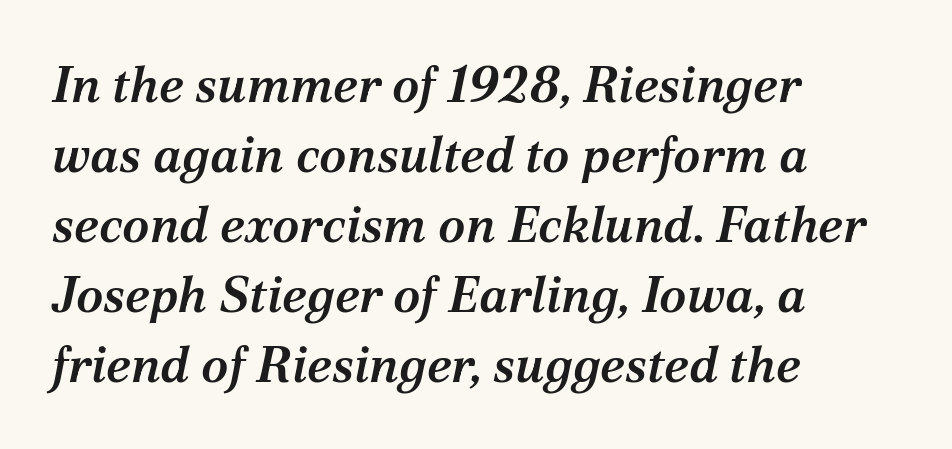
Q: Is the text bold? A: Semi-bold.
Q: Is the text italic (slanted)? A: Yes, it leans right by about 12 degrees.
Q: Is the typeface a serif or a sans-serif typeface? A: Serif.
Q: Is the text underlined? A: No.
Q: How is the paragraph aligned? A: Left-aligned.
Q: Is the spacing between letters normal or unusually wide? A: Normal.
Q: Is the spacing between lines tight, normal or loose? A: Normal.
Q: Width (condensed, normal, or wide)? A: Normal.
Q: Stroke contrast? A: Medium.
Q: x-height? A: Medium.
Q: Monospaced? A: No.
